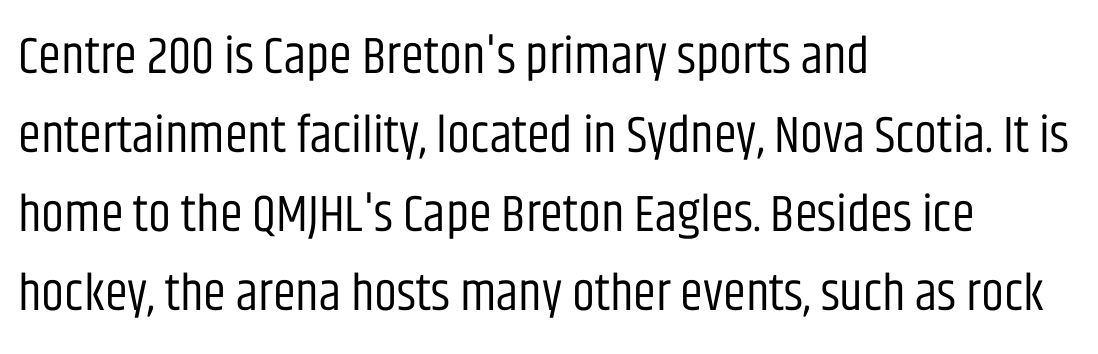
{"serif": "no", "italic": "no", "bold": "no", "weight": "regular", "width": "condensed", "stroke_contrast": "low", "x_height": "large", "monospaced": "no", "underline": "no", "align": "left", "line_spacing": "normal", "line_spacing_ratio": 1.52, "letter_spacing": "normal", "letter_spacing_em": 0.0, "glyph_px": 52}
